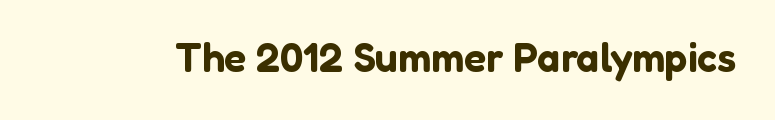
Q: Is the text italic (slanted)? A: No, it is upright.
Q: Is the typeface a serif or a sans-serif typeface? A: Sans-serif.
Q: Is the text underlined? A: No.
Q: Is the spacing between letters normal or unusually wide? A: Normal.
Q: Width (condensed, normal, or wide)? A: Normal.
Q: Stroke contrast? A: Low.
Q: x-height? A: Medium.
Q: Monospaced? A: No.
